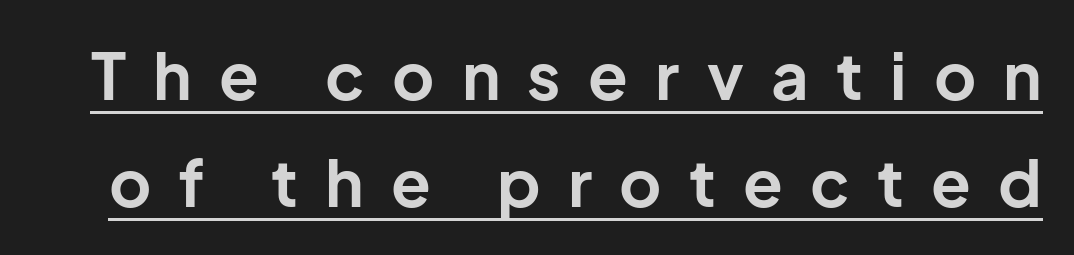
Q: Is the text bold? A: Yes.
Q: Is the text italic (slanted)? A: No, it is upright.
Q: Is the typeface a serif or a sans-serif typeface? A: Sans-serif.
Q: Is the text underlined? A: Yes.
Q: Is the spacing between letters normal or unusually wide? A: Unusually wide.
Q: Is the spacing between lines tight, normal or loose? A: Normal.
Q: Width (condensed, normal, or wide)? A: Normal.
Q: Stroke contrast? A: Low.
Q: x-height? A: Medium.
Q: Monospaced? A: No.
